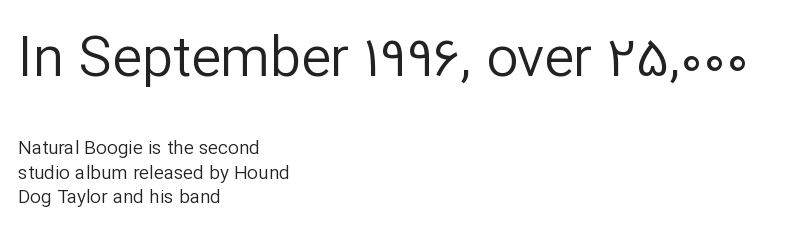
The image shows 56 px regular-weight sans-serif type, upright; set left-aligned, normal line spacing (1.28x), normal letter spacing, not underlined; the first (top) block is 2.95x larger; low stroke contrast and a medium x-height.
